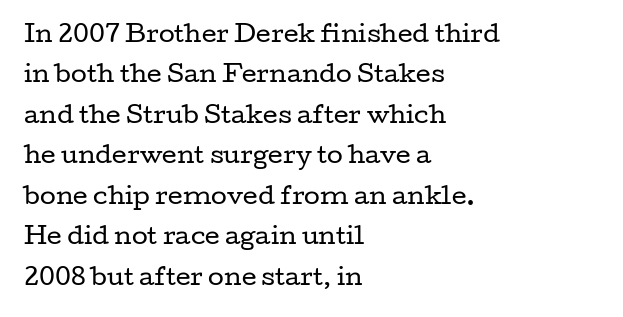
The image shows 23 px text type, upright; set left-aligned, line spacing 1.76x, normal letter spacing, not underlined.
